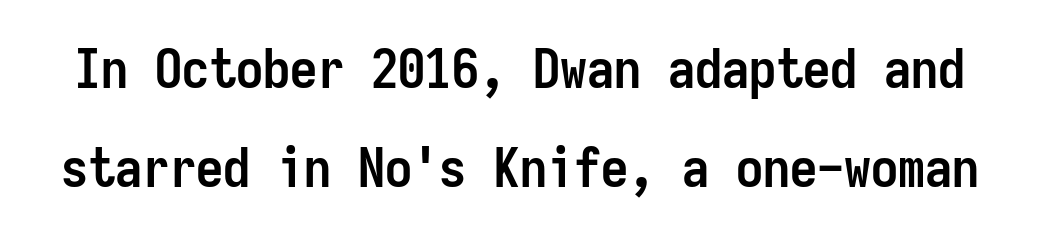
{"serif": "no", "italic": "no", "bold": "yes", "weight": "semibold", "width": "condensed", "stroke_contrast": "low", "x_height": "medium", "monospaced": "yes", "underline": "no", "line_spacing_ratio": 1.83, "letter_spacing": "normal", "letter_spacing_em": 0.0, "glyph_px": 54}
